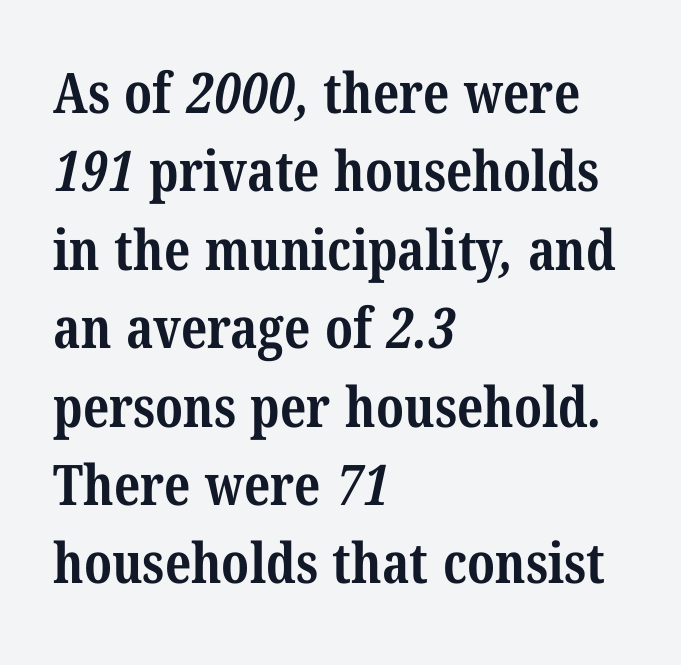
The image shows 56 px bold, condensed serif type; set left-aligned, normal line spacing (1.4x), normal letter spacing, not underlined; medium stroke contrast and a medium x-height.
